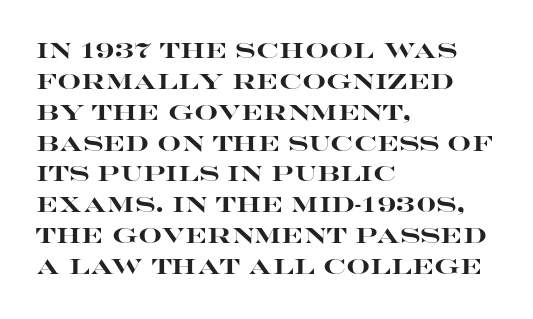
The image shows 21 px bold type, upright; set left-aligned, normal line spacing (1.47x), normal letter spacing, not underlined.
